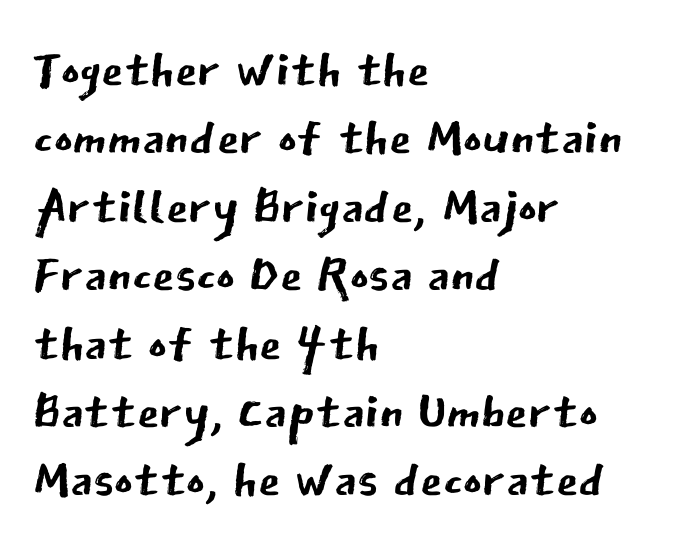
Q: Is the text bold? A: No.
Q: Is the text italic (slanted)? A: No, it is upright.
Q: Is the typeface a serif or a sans-serif typeface? A: Sans-serif.
Q: Is the text underlined? A: No.
Q: How is the paragraph aligned? A: Left-aligned.
Q: Is the spacing between letters normal or unusually wide? A: Normal.
Q: Is the spacing between lines tight, normal or loose? A: Tight.
Q: Width (condensed, normal, or wide)? A: Normal.
Q: Stroke contrast? A: Low.
Q: x-height? A: Medium.
Q: Monospaced? A: No.
